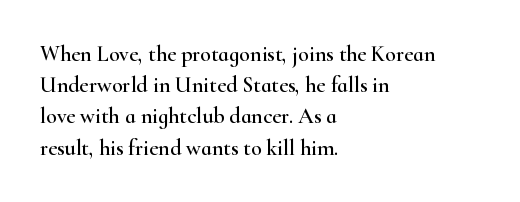
The image shows 22 px text type, upright; set left-aligned, normal line spacing (1.42x), normal letter spacing, not underlined.
